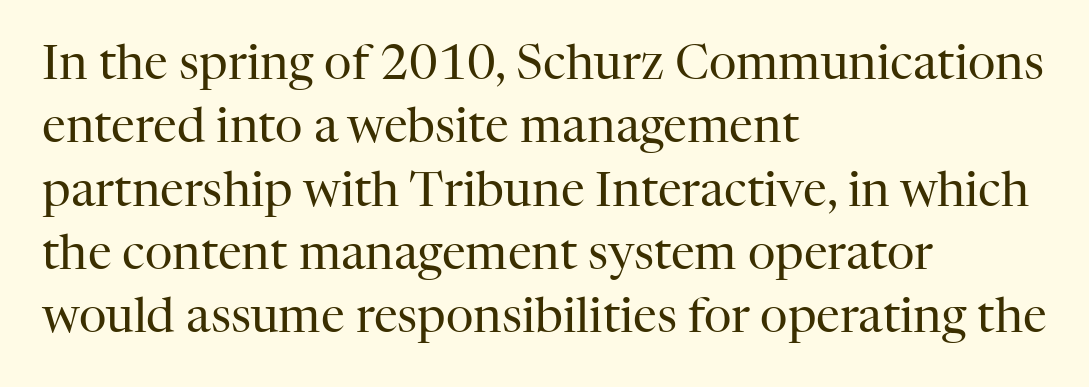
Q: Is the text bold? A: No.
Q: Is the text italic (slanted)? A: No, it is upright.
Q: Is the typeface a serif or a sans-serif typeface? A: Serif.
Q: Is the text underlined? A: No.
Q: How is the paragraph aligned? A: Left-aligned.
Q: Is the spacing between letters normal or unusually wide? A: Normal.
Q: Is the spacing between lines tight, normal or loose? A: Normal.
Q: Width (condensed, normal, or wide)? A: Normal.
Q: Stroke contrast? A: High.
Q: x-height? A: Medium.
Q: Monospaced? A: No.
